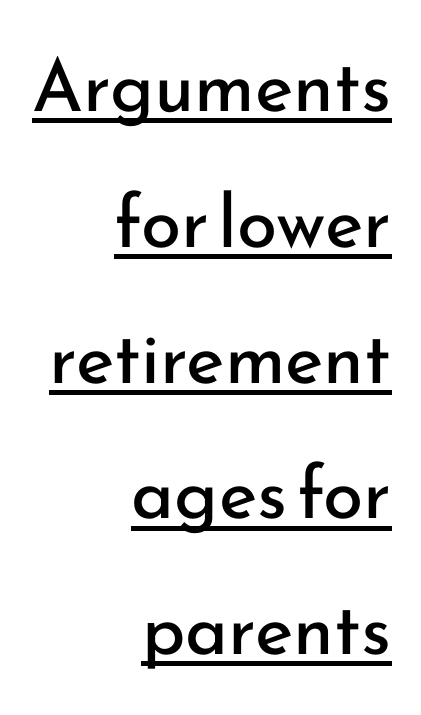
Q: Is the text bold? A: No.
Q: Is the text italic (slanted)? A: No, it is upright.
Q: Is the typeface a serif or a sans-serif typeface? A: Sans-serif.
Q: Is the text underlined? A: Yes.
Q: How is the paragraph aligned? A: Right-aligned.
Q: Is the spacing between letters normal or unusually wide? A: Normal.
Q: Width (condensed, normal, or wide)? A: Normal.
Q: Stroke contrast? A: Low.
Q: x-height? A: Small.
Q: Monospaced? A: No.
